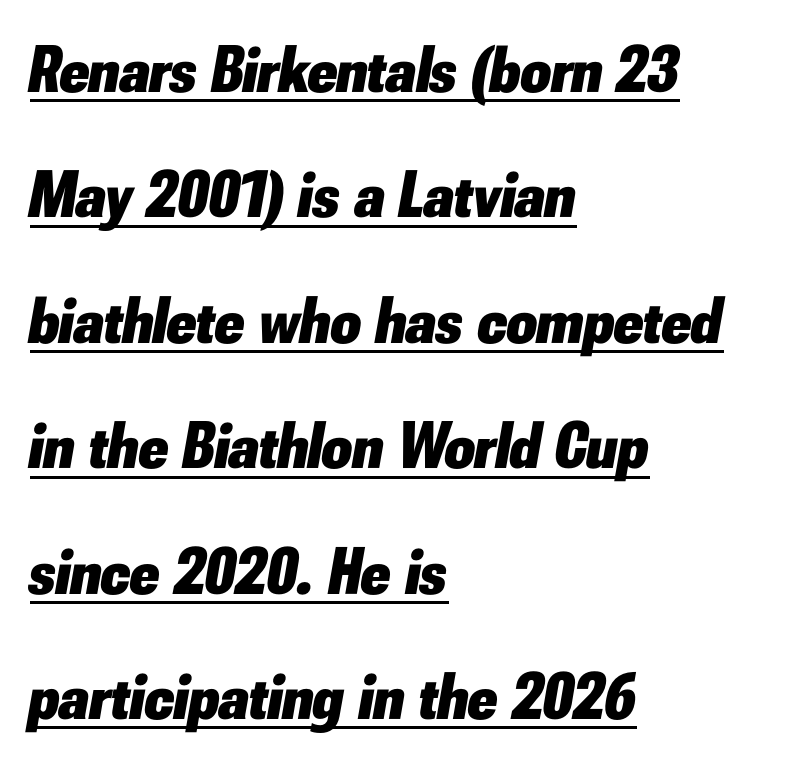
The image shows 66 px heavy type, italic (leaning right); set left-aligned, loose line spacing (1.9x), normal letter spacing, underlined; low stroke contrast and a small x-height.
